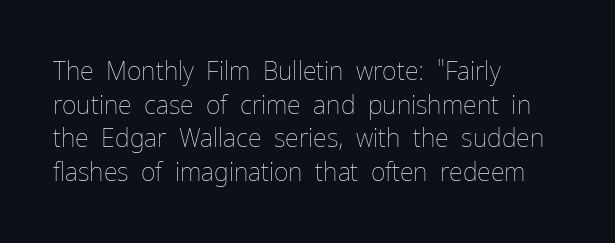
{"italic": "no", "bold": "no", "underline": "no", "align": "left", "line_spacing": "normal", "line_spacing_ratio": 1.35, "letter_spacing": "normal", "letter_spacing_em": 0.0, "glyph_px": 25}
